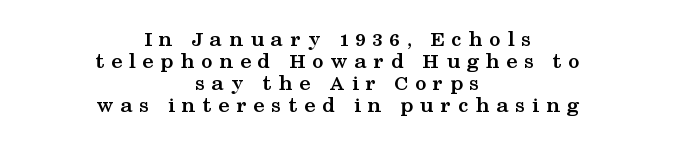
{"italic": "no", "bold": "yes", "underline": "no", "align": "center", "line_spacing": "tight", "line_spacing_ratio": 0.95, "letter_spacing": "wide", "letter_spacing_em": 0.29, "glyph_px": 23}
